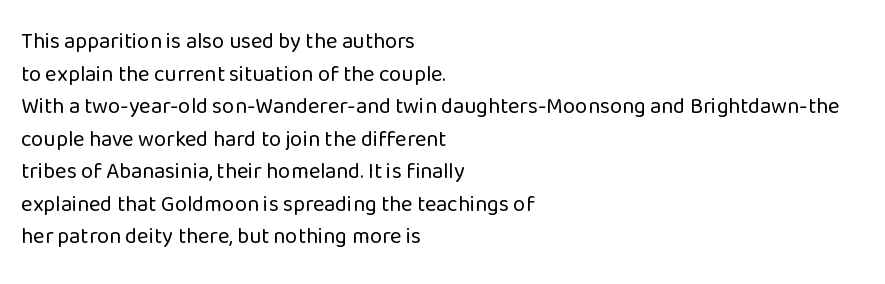
{"italic": "no", "bold": "no", "underline": "no", "align": "left", "line_spacing": "normal", "line_spacing_ratio": 1.48, "letter_spacing": "normal", "letter_spacing_em": 0.0, "glyph_px": 22}
